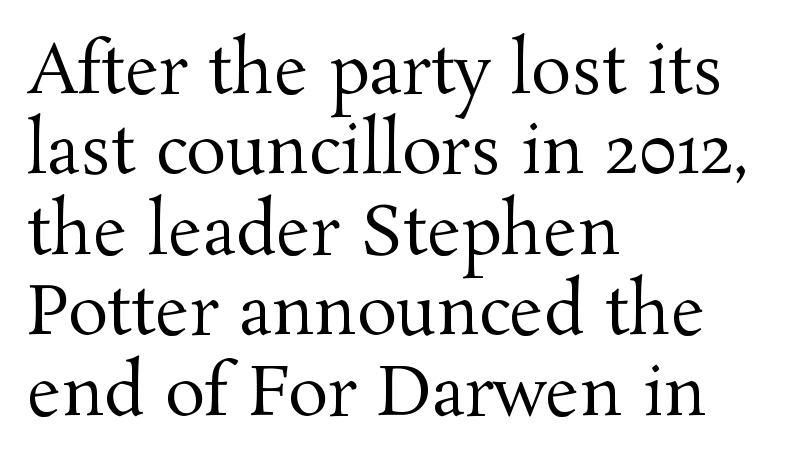
Q: Is the text bold? A: No.
Q: Is the text italic (slanted)? A: No, it is upright.
Q: Is the typeface a serif or a sans-serif typeface? A: Serif.
Q: Is the text underlined? A: No.
Q: How is the paragraph aligned? A: Left-aligned.
Q: Is the spacing between letters normal or unusually wide? A: Normal.
Q: Width (condensed, normal, or wide)? A: Normal.
Q: Stroke contrast? A: Medium.
Q: x-height? A: Medium.
Q: Monospaced? A: No.
